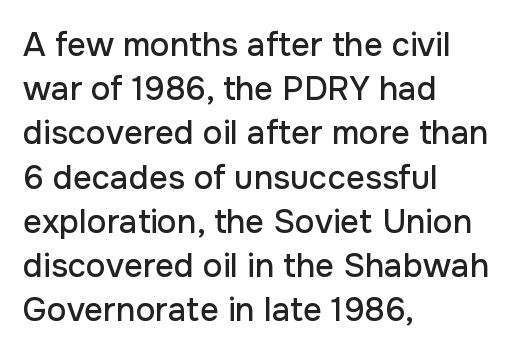
Nobody drew a line under any word here. A typesetter would call this zero additional tracking. Short and long lines alike share a common starting point at left. The designer left line spacing at the default. The face used here is proportionally spaced, like ordinary book or web type. This sample uses a sans-serif face.
